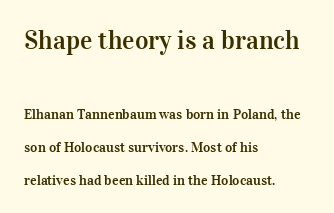
Q: Is the text italic (slanted)? A: No, it is upright.
Q: Is the text underlined? A: No.
Q: How is the paragraph aligned? A: Left-aligned.
Q: Is the spacing between letters normal or unusually wide? A: Normal.
Q: Is the spacing between lines tight, normal or loose? A: Loose.
Q: Which block of text is set in a larger size, the first (top) or the second (bottom)? A: The first (top) one.
